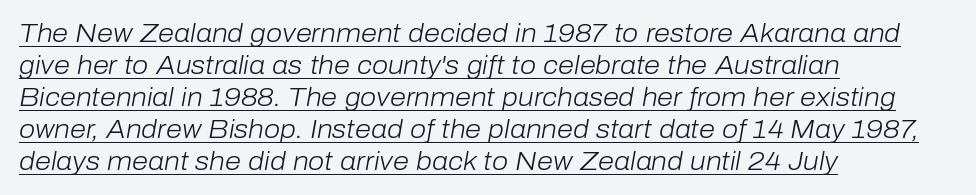
{"italic": "yes", "lean": "right", "slant_degrees": 10, "bold": "no", "underline": "yes", "align": "left", "line_spacing_ratio": 1.23, "letter_spacing": "normal", "letter_spacing_em": 0.0, "glyph_px": 26}
